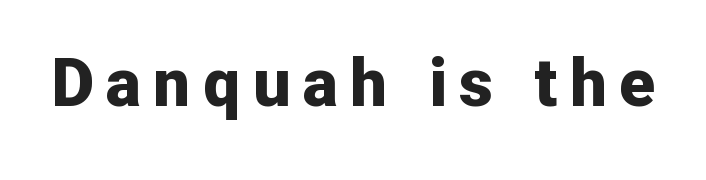
{"serif": "no", "italic": "no", "bold": "yes", "weight": "bold", "width": "normal", "stroke_contrast": "low", "x_height": "medium", "monospaced": "no", "underline": "no", "glyph_px": 66}
